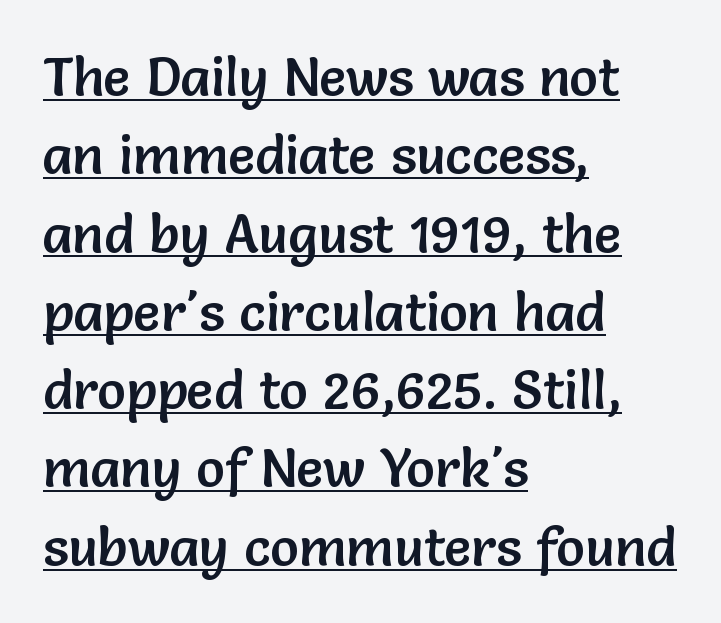
The image shows 54 px sans-serif type, upright; set left-aligned, normal line spacing (1.45x), normal letter spacing, underlined; low stroke contrast and a medium x-height.
